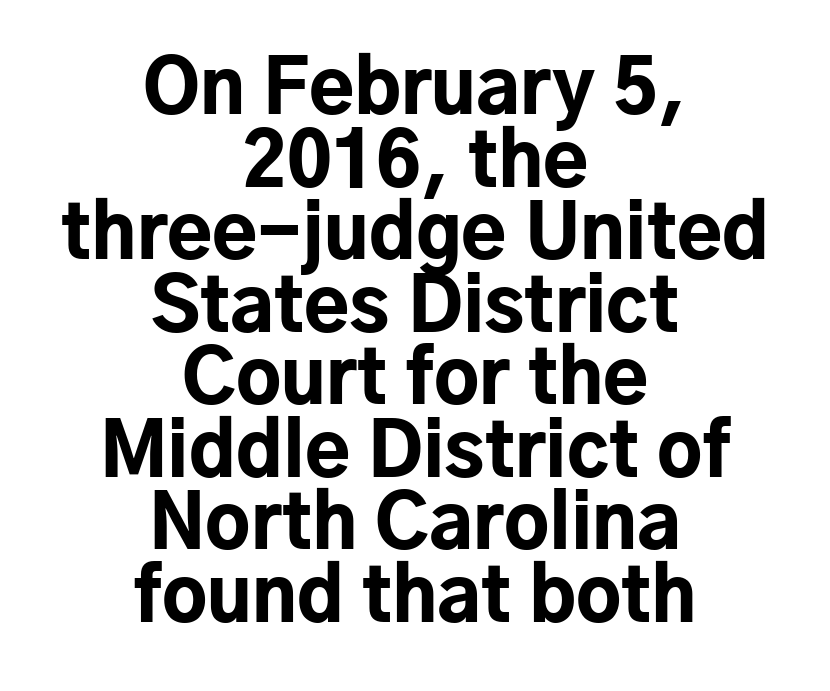
Q: Is the text bold? A: Yes.
Q: Is the text italic (slanted)? A: No, it is upright.
Q: Is the typeface a serif or a sans-serif typeface? A: Sans-serif.
Q: Is the text underlined? A: No.
Q: How is the paragraph aligned? A: Centered.
Q: Is the spacing between letters normal or unusually wide? A: Normal.
Q: Is the spacing between lines tight, normal or loose? A: Tight.
Q: Width (condensed, normal, or wide)? A: Normal.
Q: Stroke contrast? A: Low.
Q: x-height? A: Medium.
Q: Monospaced? A: No.
